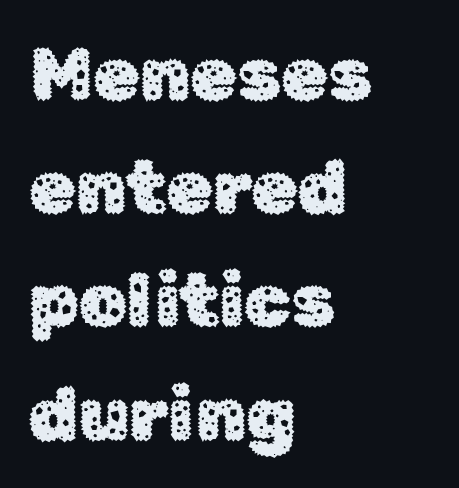
The image shows 75 px sans-serif type, upright; set left-aligned, normal line spacing (1.51x), normal letter spacing, not underlined; low stroke contrast and a medium x-height.
